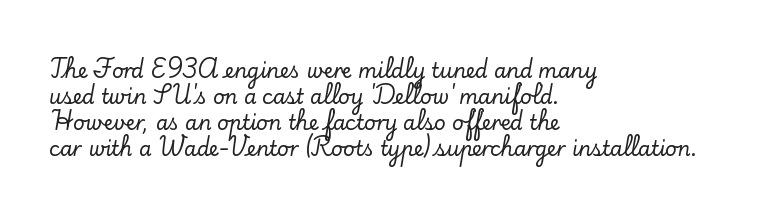
{"underline": "no", "align": "left", "line_spacing": "normal", "line_spacing_ratio": 1.3, "letter_spacing": "normal", "letter_spacing_em": 0.0, "glyph_px": 20}
